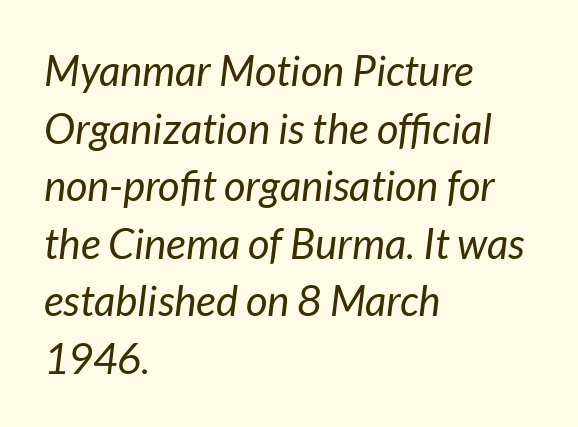
This rendering leaves character spacing at its baseline value. The letters advance in unequal steps, a hallmark of proportional type. These glyphs show unthickened strokes, regular width or finer. The text carries the slant typical of an italic or oblique font.
